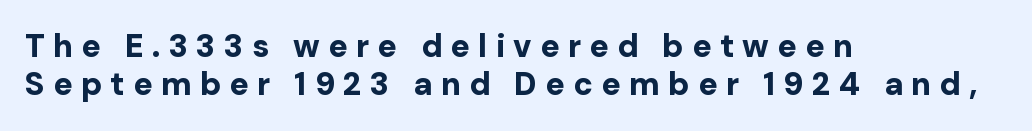
{"serif": "no", "italic": "no", "bold": "yes", "weight": "bold", "width": "normal", "stroke_contrast": "low", "x_height": "medium", "monospaced": "no", "underline": "no", "align": "left", "line_spacing_ratio": 1.2, "letter_spacing": "wide", "letter_spacing_em": 0.26, "glyph_px": 32}
